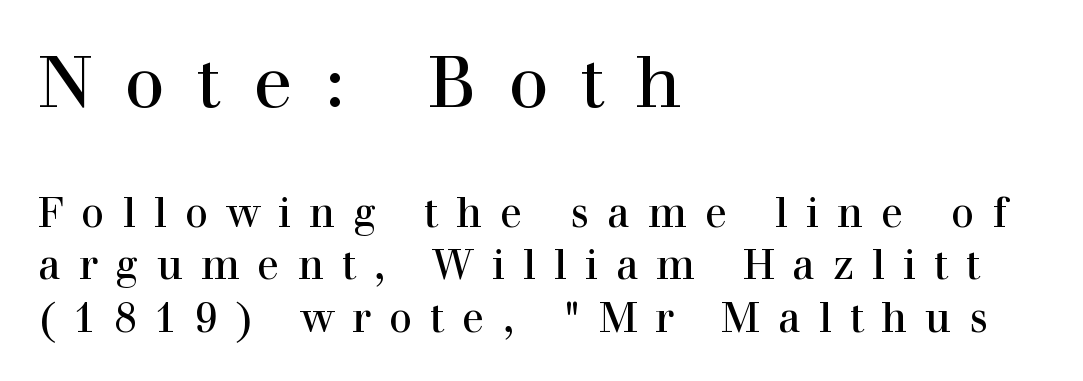
{"serif": "yes", "italic": "no", "bold": "no", "weight": "regular", "width": "normal", "stroke_contrast": "high", "x_height": "medium", "monospaced": "no", "underline": "no", "align": "left", "line_spacing": "normal", "line_spacing_ratio": 1.28, "letter_spacing": "wide", "letter_spacing_em": 0.44, "larger_block": "first", "size_ratio": 1.76, "glyph_px": 72}
